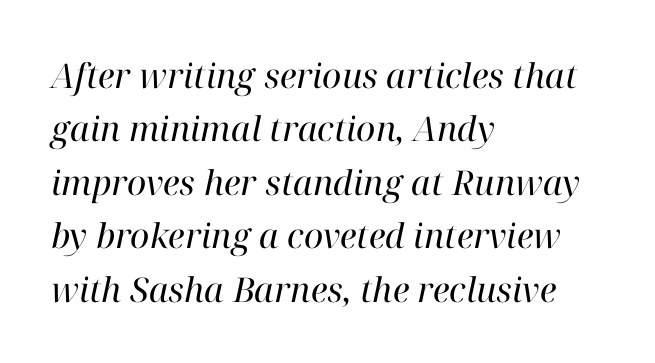
The image shows 34 px regular-weight serif type, italic (leaning right); set left-aligned, normal line spacing (1.57x), normal letter spacing, not underlined; high stroke contrast and a medium x-height.
